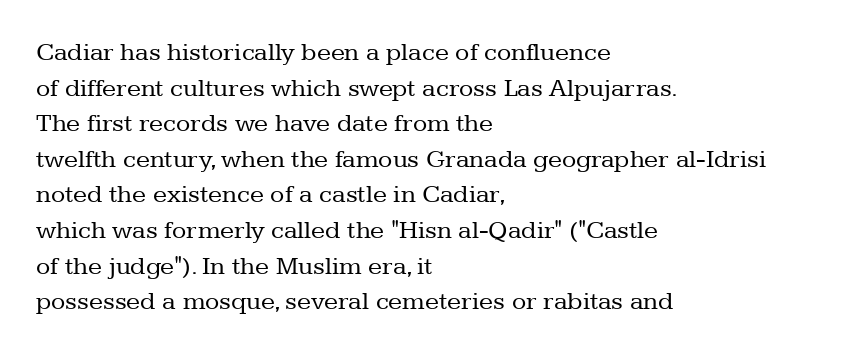
Q: Is the text bold? A: No.
Q: Is the text italic (slanted)? A: No, it is upright.
Q: Is the text underlined? A: No.
Q: How is the paragraph aligned? A: Left-aligned.
Q: Is the spacing between letters normal or unusually wide? A: Normal.
Q: Is the spacing between lines tight, normal or loose? A: Normal.
